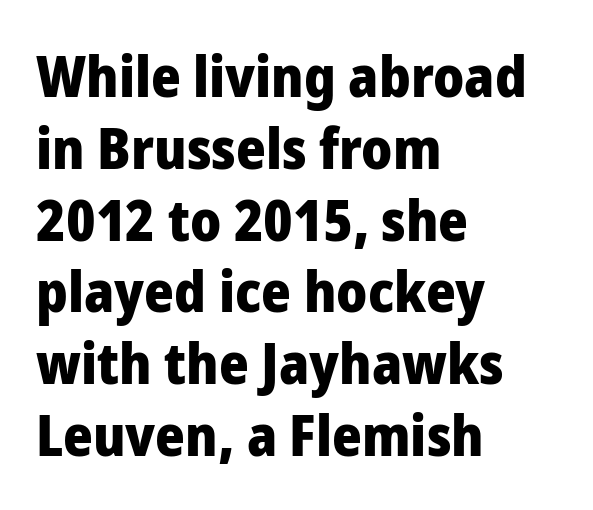
Designer's note — italics off, roman on. The passage is arranged the way most books set body copy — flush left. Horizontal bands of white between lines are of average thickness. This rendering features lettering with no underline. The glyphs in this specimen are sans serif. The rendering keeps characters at their native spacing.
